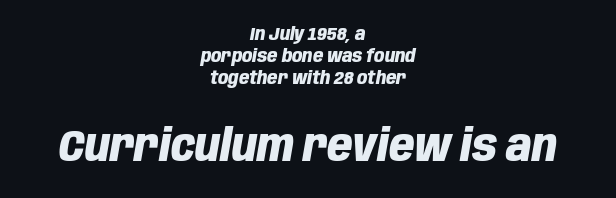
The image shows 44 px heavy, condensed type, italic (leaning right); set centered, line spacing 1.22x, normal letter spacing, not underlined; the second (bottom) block is 2.44x larger; low stroke contrast and a large x-height.
